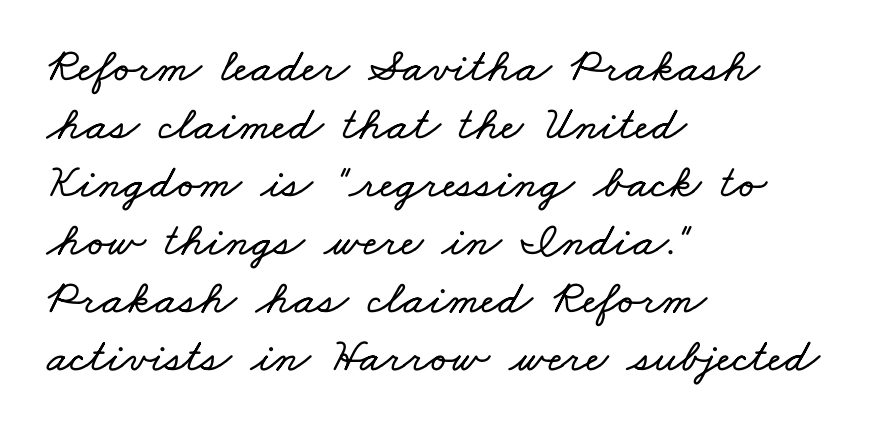
Standard letterfit; no display-style spreading of the glyphs. Here the designer chose a conventional face with non-uniform glyph widths. One-word summary of the alignment: left. Check the space under the baseline: it is left empty.
